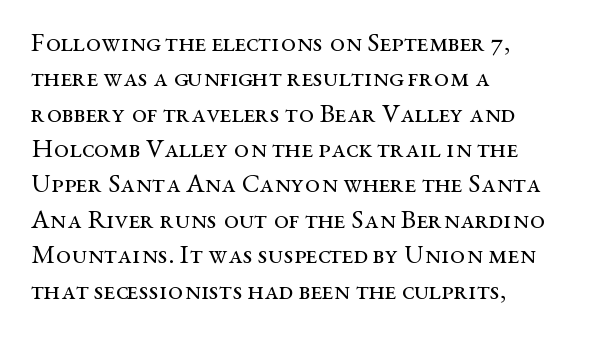
The image shows 27 px text type, upright; set left-aligned, normal line spacing (1.31x), normal letter spacing, not underlined.
